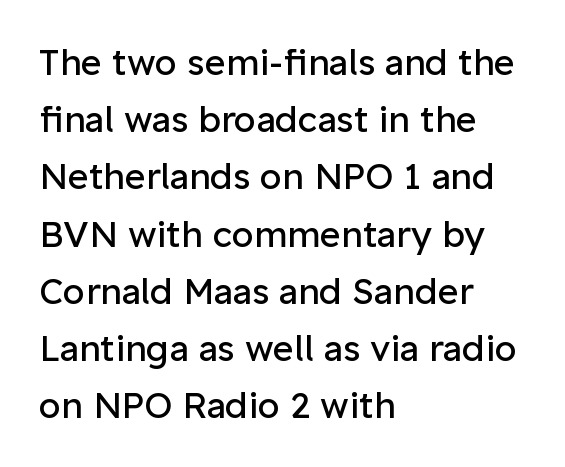
{"serif": "no", "italic": "no", "bold": "no", "weight": "regular", "width": "normal", "stroke_contrast": "low", "x_height": "medium", "monospaced": "no", "underline": "no", "align": "left", "line_spacing": "normal", "line_spacing_ratio": 1.59, "letter_spacing": "normal", "letter_spacing_em": 0.0, "glyph_px": 36}
